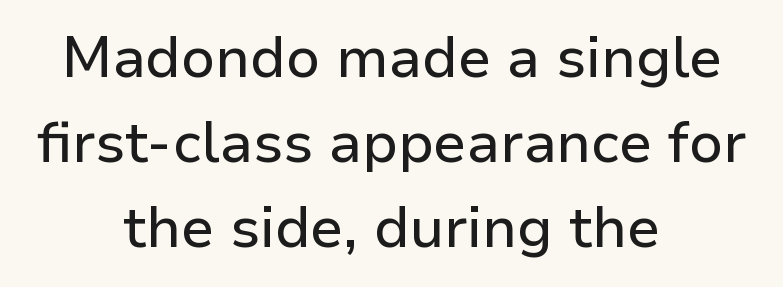
Type without underlining. Where is the straight margin? There isn't one; the lines are centered. Looks like regular typesetting: each glyph gets only the width it needs. Line spacing here is normal. The face used here is rendered with its standard letterfit. A sans-serif font was chosen for this passage.
